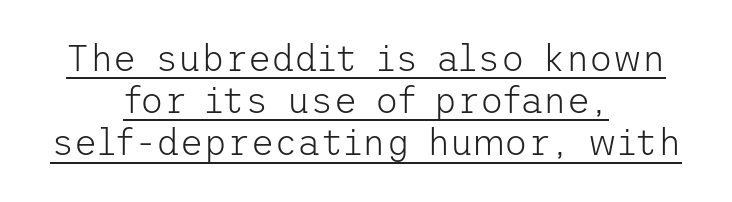
{"serif": "no", "italic": "no", "bold": "no", "weight": "light", "width": "normal", "stroke_contrast": "low", "x_height": "medium", "underline": "yes", "align": "center", "line_spacing_ratio": 1.17, "letter_spacing": "normal", "letter_spacing_em": 0.0, "glyph_px": 36}
